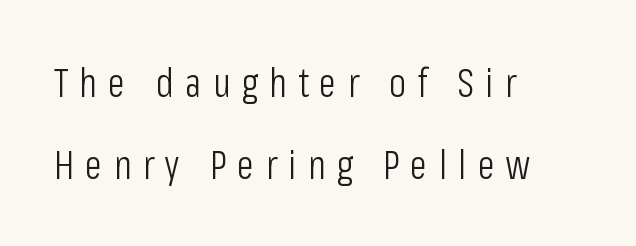
The image shows 40 px light, condensed sans-serif type, upright; set left-aligned, loose line spacing (2.06x), unusually wide letter spacing (+0.28 em), not underlined; low stroke contrast and a medium x-height.
